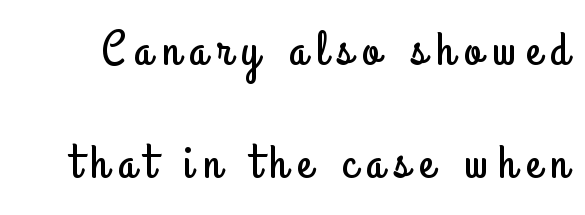
Each letter keeps its own natural width here, so spacing adapts to shape. The tracking reads as deliberately expanded to a designer's eye. The space beneath each line is pristine and unruled. Serifs: no, the terminals of the letterforms are clean. These lines stand farther apart than default settings would place them.
